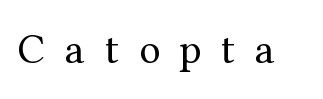
Q: Is the text bold? A: No.
Q: Is the text italic (slanted)? A: No, it is upright.
Q: Is the typeface a serif or a sans-serif typeface? A: Serif.
Q: Is the text underlined? A: No.
Q: Is the spacing between letters normal or unusually wide? A: Unusually wide.
Q: Width (condensed, normal, or wide)? A: Normal.
Q: Stroke contrast? A: Medium.
Q: x-height? A: Medium.
Q: Monospaced? A: No.
